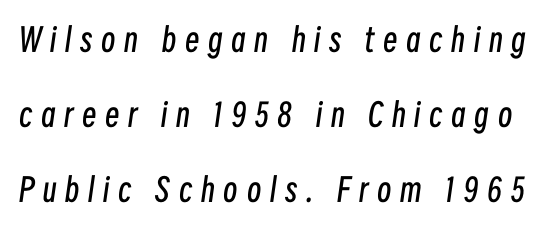
Compared with typical body copy, the letter spacing here is much looser. This is not heavy type; no bold has been used. Students, observe: this is what heavily led, spacious text looks like. The foot of each line stays bare and open. The typography opts for an oblique posture over an upright one. Note the varied advance widths — an 'i' is clearly narrower than an 'm'.
